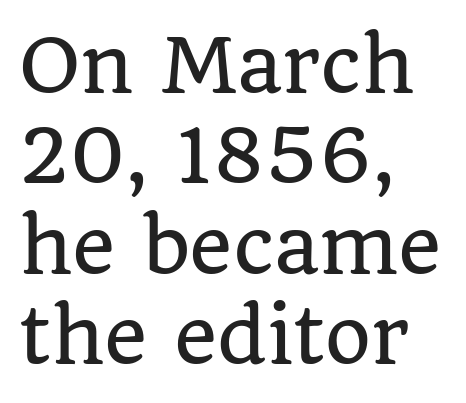
Q: Is the text italic (slanted)? A: No, it is upright.
Q: Is the typeface a serif or a sans-serif typeface? A: Serif.
Q: Is the text underlined? A: No.
Q: How is the paragraph aligned? A: Left-aligned.
Q: Is the spacing between letters normal or unusually wide? A: Normal.
Q: Width (condensed, normal, or wide)? A: Normal.
Q: Stroke contrast? A: Low.
Q: x-height? A: Large.
Q: Monospaced? A: No.
